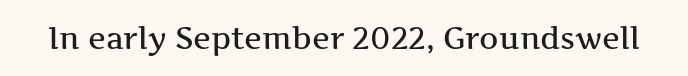
Q: Is the text italic (slanted)? A: No, it is upright.
Q: Is the typeface a serif or a sans-serif typeface? A: Serif.
Q: Is the text underlined? A: No.
Q: Is the spacing between letters normal or unusually wide? A: Normal.
Q: Width (condensed, normal, or wide)? A: Wide.
Q: Stroke contrast? A: Medium.
Q: x-height? A: Medium.
Q: Monospaced? A: No.
